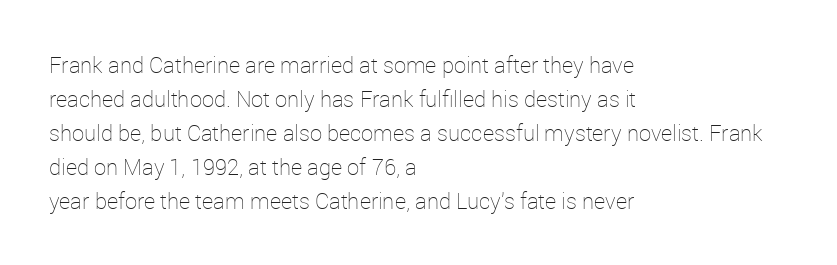
Caption: multi-line text, flush left, ragged right. Rendered with straight, roman letterforms. Beneath every word, the page is bare. Weight: not bold — regular or lighter. Nobody touched the tracking dial on this one. Vertically, the passage feels balanced, rows spaced as you'd expect.
